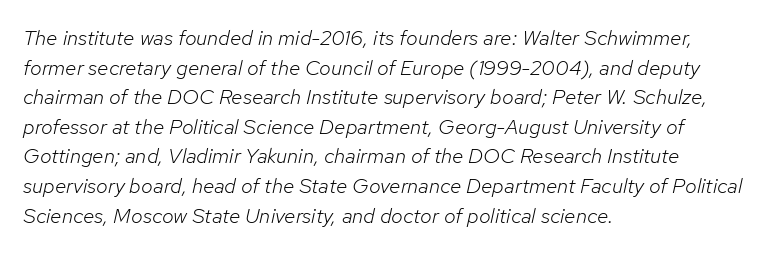
These lines were composed using italics. Short and long lines alike share a common starting point at left. The face looks like a standard text weight, possibly lighter. Descenders hang freely into open space. What stands out about the letter spacing? Nothing — it is the standard amount.
